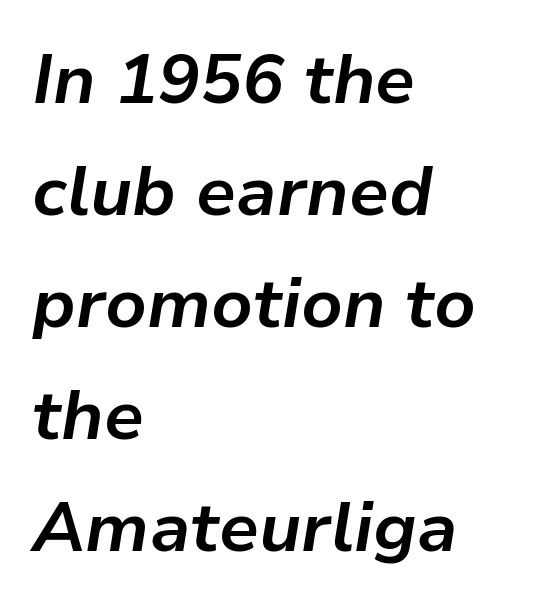
{"italic": "yes", "lean": "right", "slant_degrees": 9, "bold": "yes", "weight": "bold", "width": "normal", "stroke_contrast": "low", "x_height": "medium", "monospaced": "no", "underline": "no", "align": "left", "line_spacing": "normal", "line_spacing_ratio": 1.6, "letter_spacing": "normal", "letter_spacing_em": 0.0, "glyph_px": 70}
